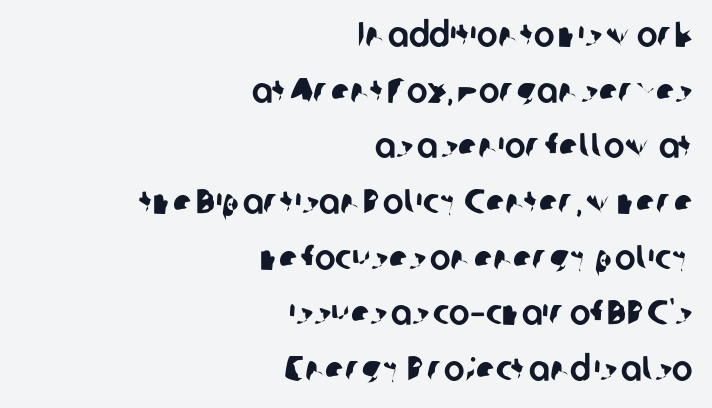
The image shows 35 px sans-serif type; set right-aligned, normal line spacing (1.59x), normal letter spacing, not underlined; low stroke contrast and a medium x-height.
